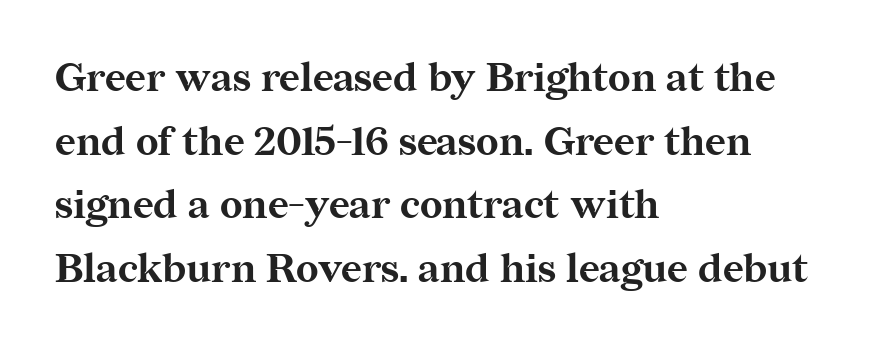
The image shows 40 px bold serif type, upright; set left-aligned, normal line spacing (1.59x), normal letter spacing, not underlined; medium stroke contrast and a medium x-height.
